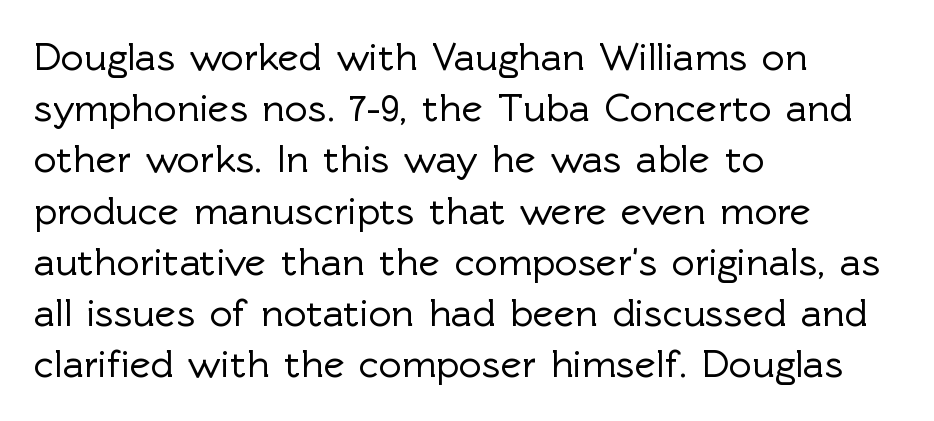
Q: Is the text italic (slanted)? A: No, it is upright.
Q: Is the typeface a serif or a sans-serif typeface? A: Sans-serif.
Q: Is the text underlined? A: No.
Q: How is the paragraph aligned? A: Left-aligned.
Q: Is the spacing between letters normal or unusually wide? A: Normal.
Q: Is the spacing between lines tight, normal or loose? A: Normal.
Q: Width (condensed, normal, or wide)? A: Normal.
Q: x-height? A: Medium.
Q: Monospaced? A: No.
